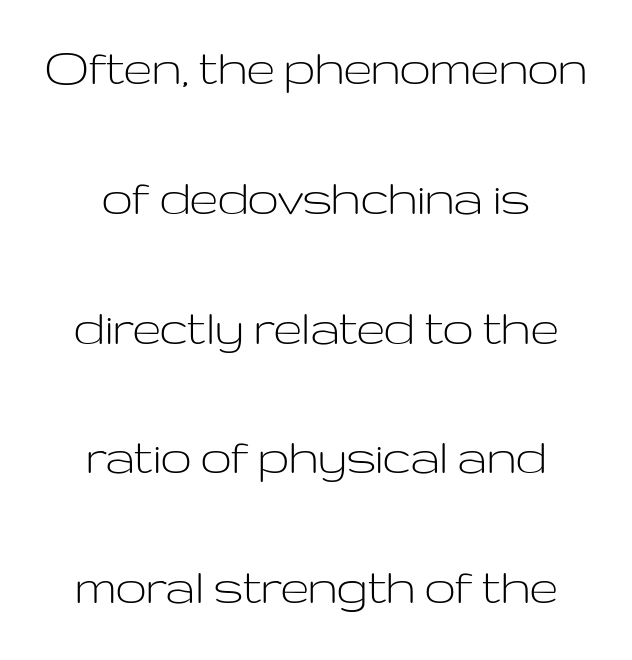
Think of a printed novel: that variable character pitch is what you see here. These lines are composed in type without serifs. Underlining? Definitely not there. No heavy texture on the line: the type isn't bold.
